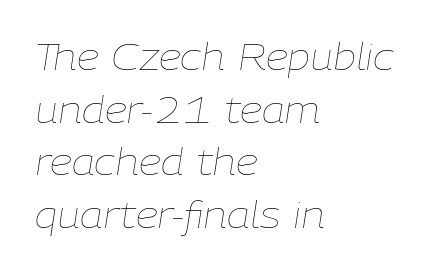
A classic flush-left, rag-right setting is used for this passage. Leading: standard. If you drew a line through each stem, it would be angled. Each word holds together tightly as a unit, with standard inter-letter gaps. Words float on clear page, feet unadorned. The typeface has the unassuming heft of standard copy or less.
